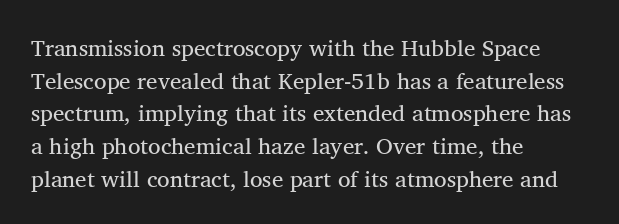
The image shows 23 px text type, upright; set left-aligned, normal line spacing (1.42x), normal letter spacing, not underlined.
